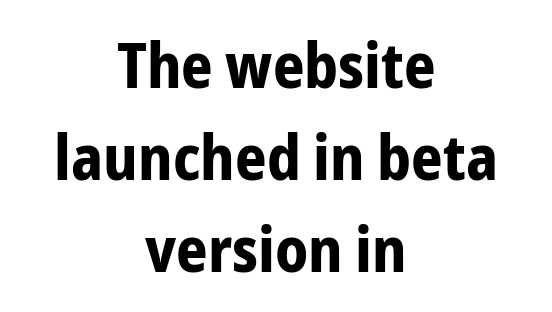
Is the block centered? Yes — each line is placed symmetrically about the middle. Posture: vertical. Letterform terminals end flat and unadorned throughout the passage. The rendering keeps characters at their native spacing. The rendering uses natural spacing where letterforms have individual widths.
